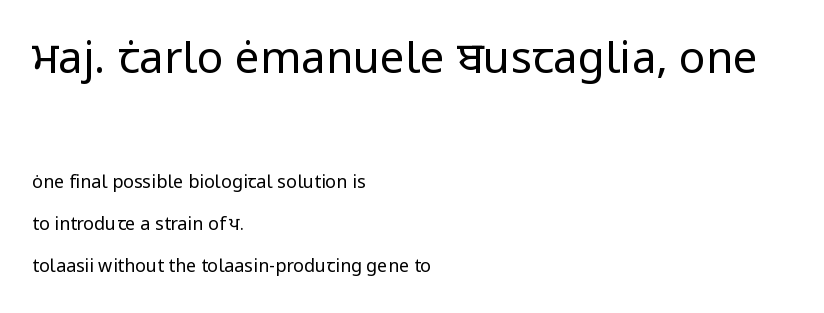
Examine the stroke ends and you'll find no serifs. Loosely led — the rows are spread out. Underline: absent. Size hierarchy here favors the leading block over the trailing one. Varying glyph widths throughout — classic text-font behaviour.
